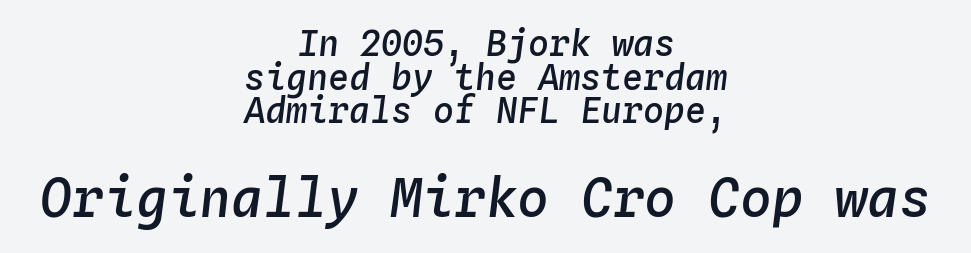
The letters march in equal steps, a hallmark of fixed-pitch type. In terms of leading, this rendering errs on the cramped side. The whole block is typeset with a tilt. Leftover space on each line is divided equally before and after the words.
